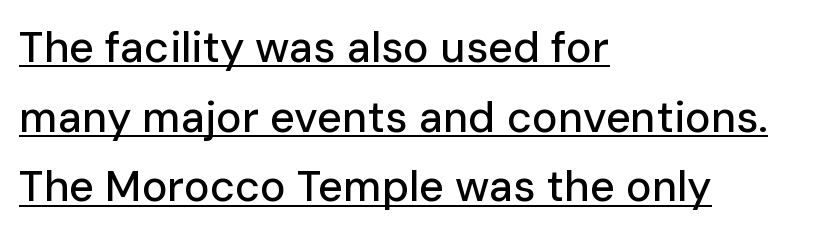
Do the characters align in a grid? No, the font is proportional. Examine the stroke ends and you'll find no serifs. Beneath each row of characters lies a ruled line. Line starts are locked; line ends wander.
